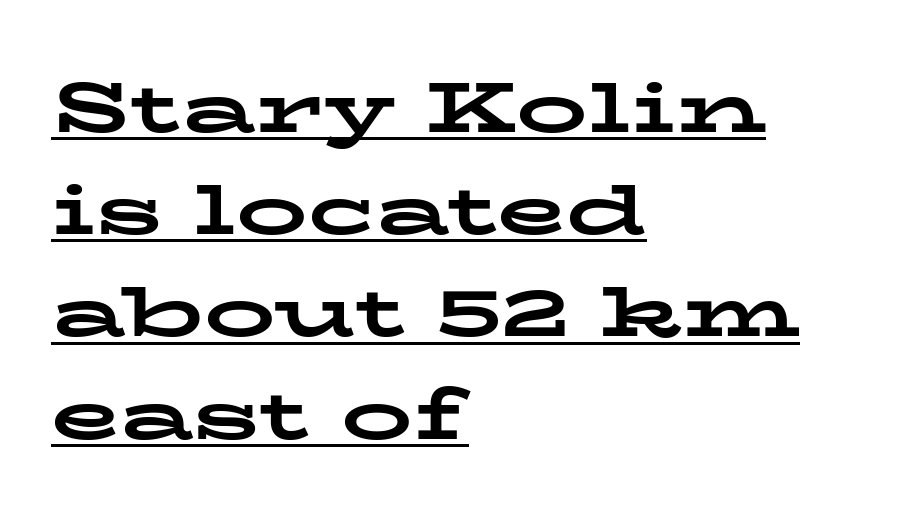
{"serif": "yes", "italic": "no", "bold": "yes", "weight": "bold", "width": "wide", "stroke_contrast": "low", "x_height": "medium", "monospaced": "no", "underline": "yes", "align": "left", "line_spacing": "normal", "line_spacing_ratio": 1.44, "letter_spacing": "normal", "letter_spacing_em": 0.0, "glyph_px": 71}
